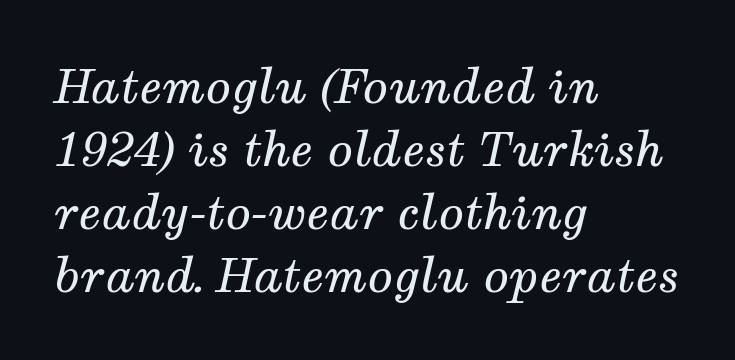
Default kerning and tracking; the words read as compact shapes. These glyphs show unthickened strokes, regular width or finer. Rows of type keep a routine distance in the vertical direction. Each letter's strokes conclude with small projecting serifs. Just letters on the line, the space beneath them empty. Notice how the stems are inclined rather than vertical — that's the hallmark of italics.
